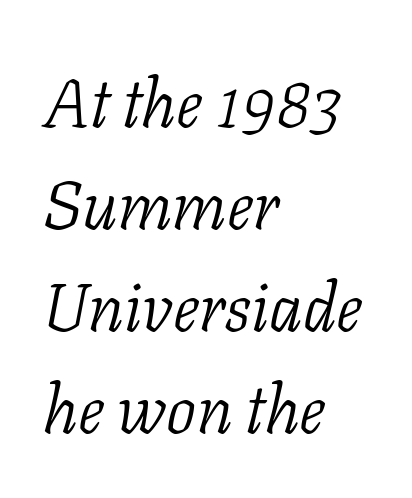
The image shows 67 px light serif type, italic (leaning right); set left-aligned, normal line spacing (1.52x), normal letter spacing, not underlined; low stroke contrast and a medium x-height.
